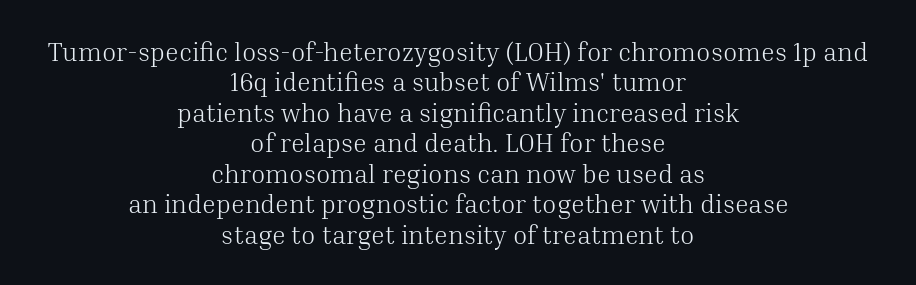
The letters look calm and open, with moderate or lighter stems. Short note: letters normally spaced. Upright lettering throughout. Neither beginnings nor endings align; midpoints do.
